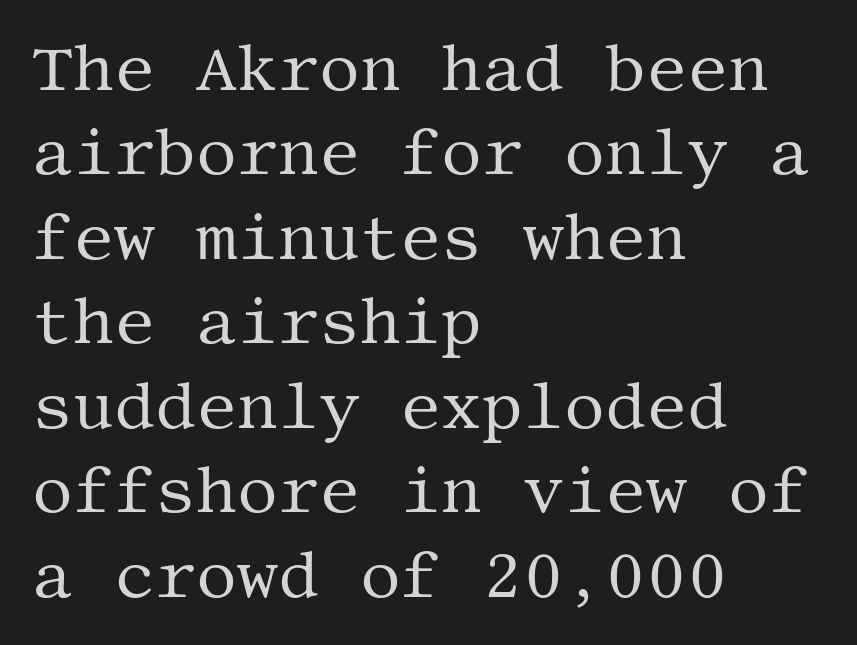
Standard letterfit; no display-style spreading of the glyphs. This sample uses an upright cut, with every glyph sitting square on the baseline. Which margin do the lines hug? The left one — the right edge is uneven. This is not heavy type; no bold has been used. Glance below the letters and you will spot only blank space. Font category for this specimen: serif.
